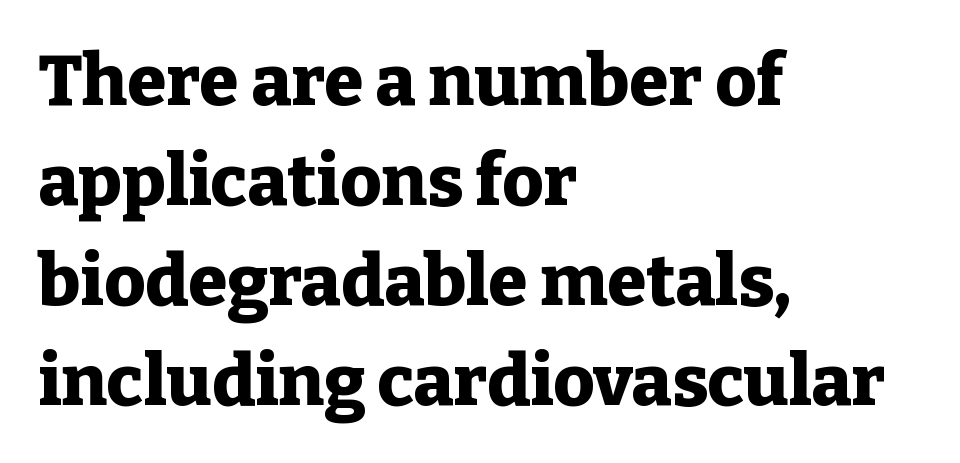
The image shows 71 px heavy serif type, upright; set left-aligned, normal line spacing (1.41x), normal letter spacing, not underlined; low stroke contrast and a medium x-height.
